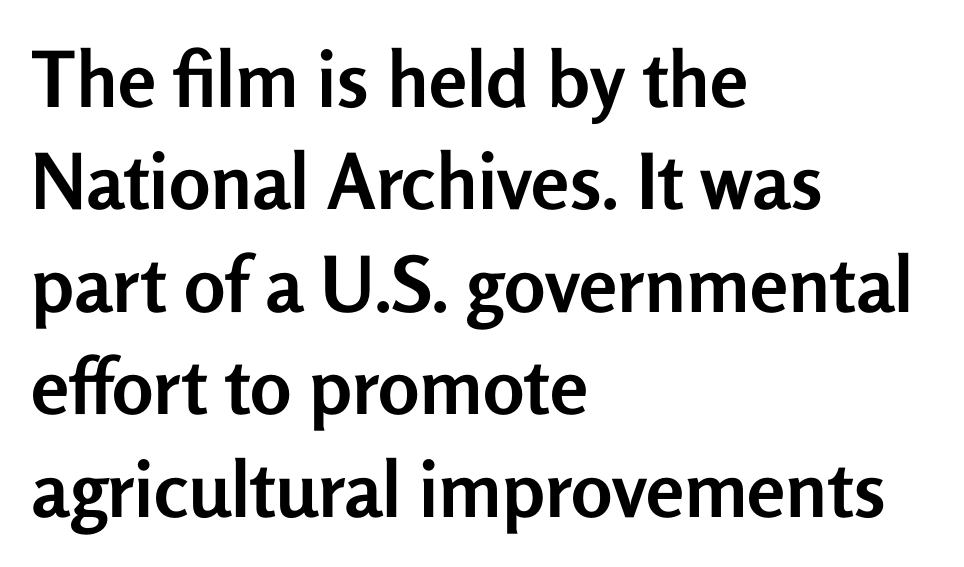
The image shows 77 px semibold sans-serif type, upright; set left-aligned, normal line spacing (1.33x), normal letter spacing, not underlined; low stroke contrast and a medium x-height.
